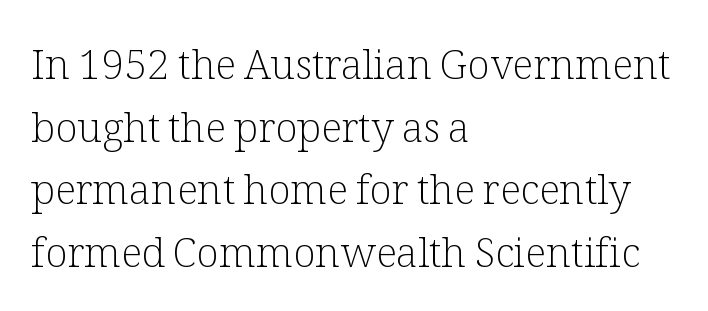
The image shows 41 px light serif type, upright; set left-aligned, normal line spacing (1.53x), normal letter spacing, not underlined; low stroke contrast and a medium x-height.
